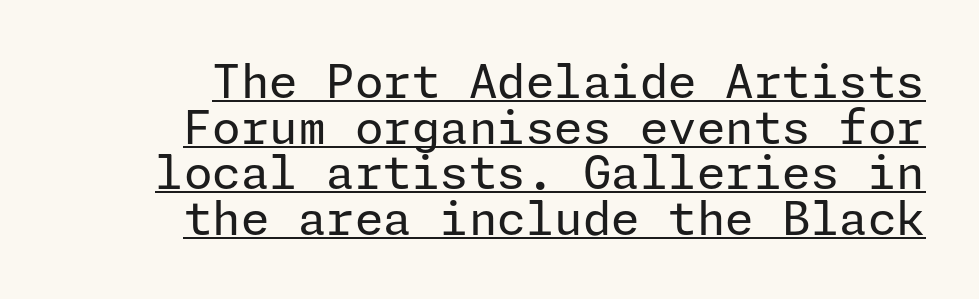
Q: Is the text bold? A: No.
Q: Is the text italic (slanted)? A: No, it is upright.
Q: Is the typeface a serif or a sans-serif typeface? A: Sans-serif.
Q: Is the text underlined? A: Yes.
Q: Is the spacing between letters normal or unusually wide? A: Normal.
Q: Is the spacing between lines tight, normal or loose? A: Tight.
Q: Width (condensed, normal, or wide)? A: Normal.
Q: Stroke contrast? A: Low.
Q: x-height? A: Medium.
